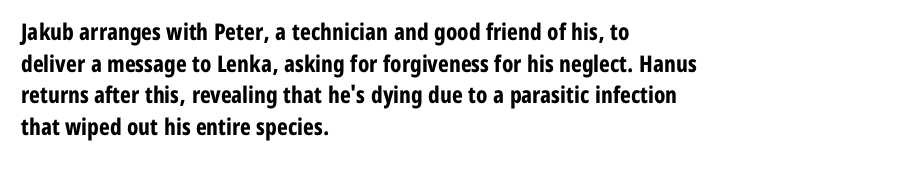
Q: Is the text bold? A: Yes.
Q: Is the text italic (slanted)? A: No, it is upright.
Q: Is the text underlined? A: No.
Q: How is the paragraph aligned? A: Left-aligned.
Q: Is the spacing between letters normal or unusually wide? A: Normal.
Q: Is the spacing between lines tight, normal or loose? A: Normal.
